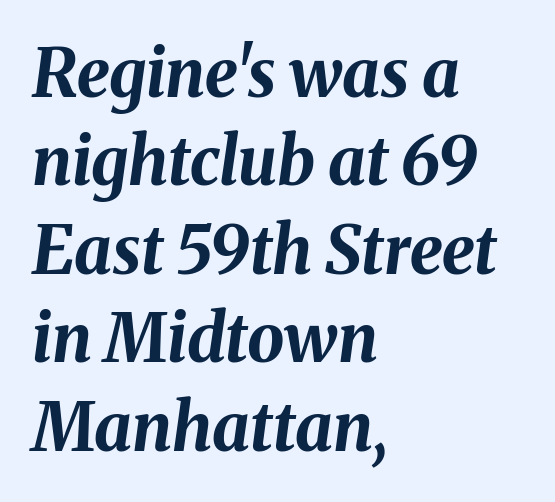
The image shows 66 px bold type, italic (leaning right); set left-aligned, normal line spacing (1.34x), normal letter spacing, not underlined; medium stroke contrast and a medium x-height.
